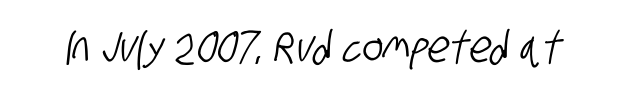
{"serif": "no", "width": "condensed", "stroke_contrast": "low", "x_height": "large", "monospaced": "no", "underline": "no", "letter_spacing": "normal", "letter_spacing_em": 0.0, "glyph_px": 44}
